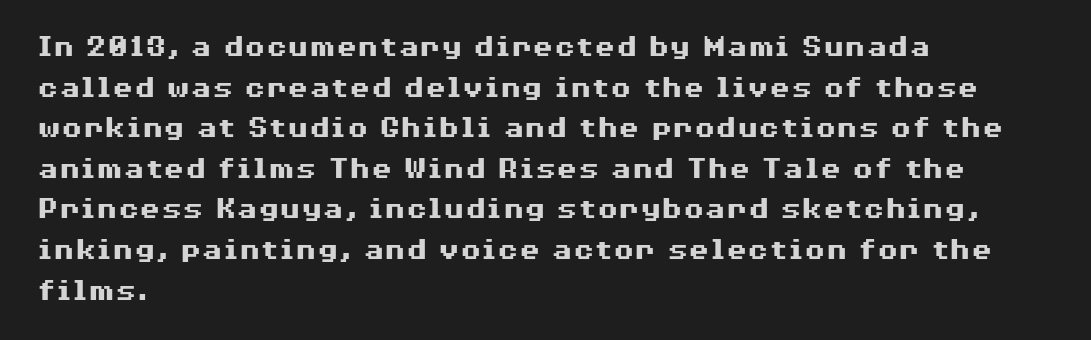
{"serif": "no", "italic": "no", "bold": "yes", "weight": "heavy", "width": "wide", "stroke_contrast": "medium", "x_height": "medium", "monospaced": "no", "underline": "no", "align": "left", "line_spacing": "normal", "line_spacing_ratio": 1.31, "letter_spacing": "normal", "letter_spacing_em": 0.0, "glyph_px": 31}
